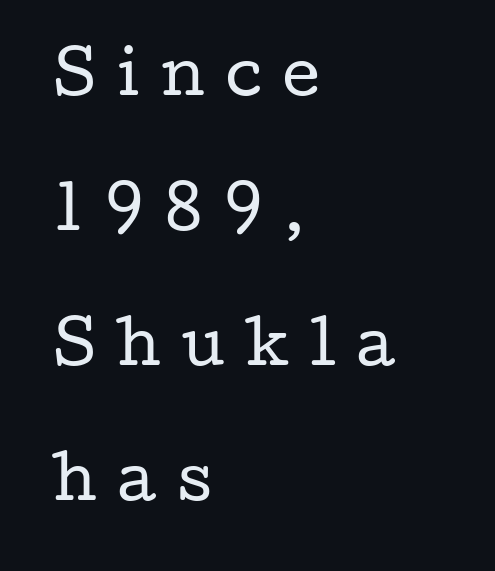
Q: Is the text bold? A: No.
Q: Is the text italic (slanted)? A: No, it is upright.
Q: Is the typeface a serif or a sans-serif typeface? A: Serif.
Q: Is the text underlined? A: No.
Q: How is the paragraph aligned? A: Left-aligned.
Q: Is the spacing between letters normal or unusually wide? A: Unusually wide.
Q: Is the spacing between lines tight, normal or loose? A: Loose.
Q: Width (condensed, normal, or wide)? A: Wide.
Q: Stroke contrast? A: Low.
Q: x-height? A: Medium.
Q: Monospaced? A: No.
